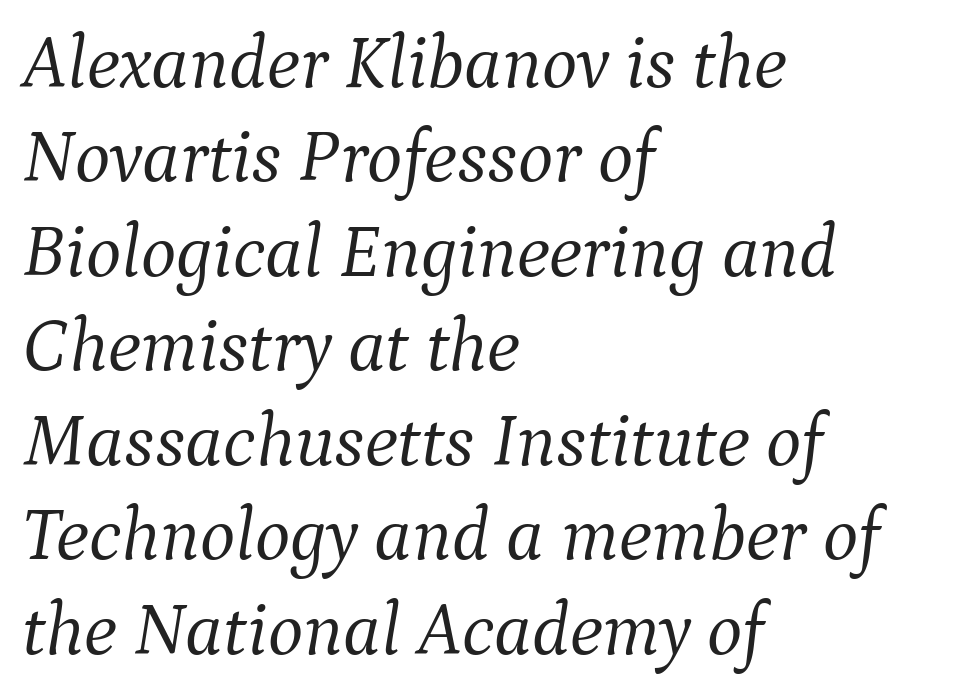
The image shows 75 px light serif type, italic (leaning right); set left-aligned, normal line spacing (1.26x), normal letter spacing, not underlined; medium stroke contrast and a medium x-height.
